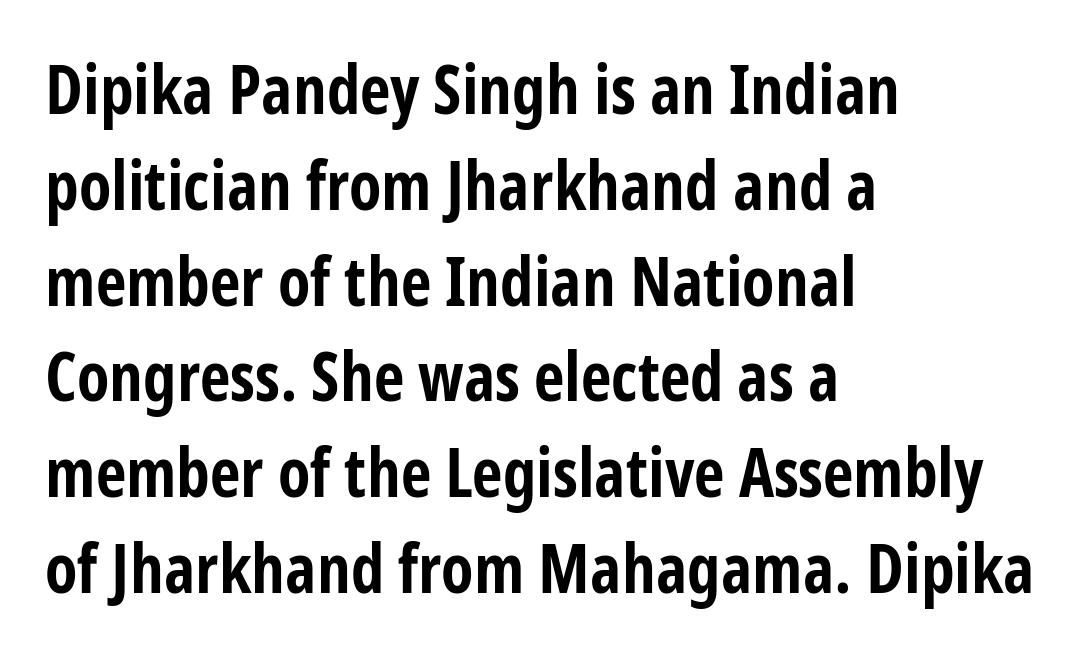
The image shows 67 px bold, condensed sans-serif type, upright; set left-aligned, normal line spacing (1.43x), normal letter spacing, not underlined; low stroke contrast and a medium x-height.
